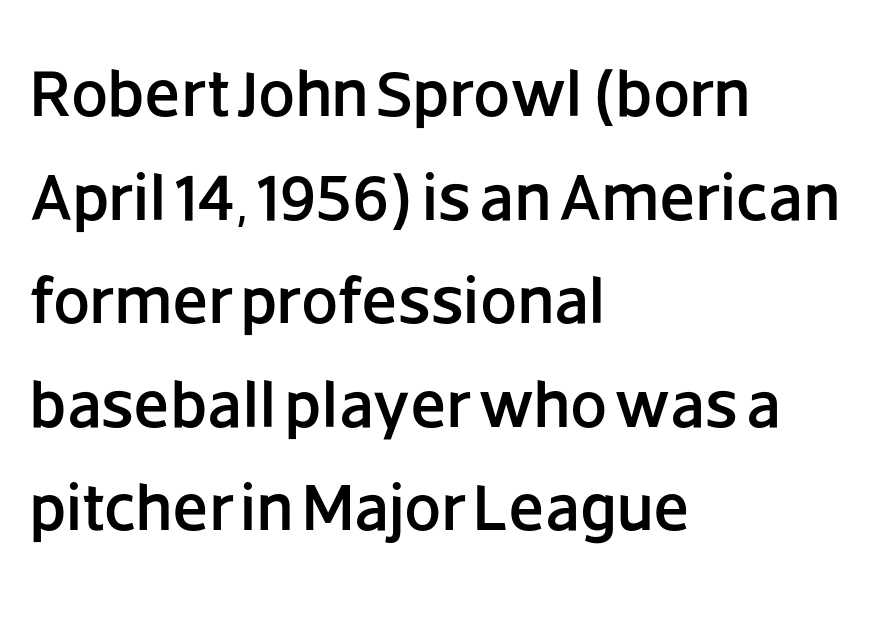
{"serif": "no", "italic": "no", "width": "normal", "stroke_contrast": "low", "x_height": "large", "monospaced": "no", "underline": "no", "align": "left", "line_spacing": "normal", "line_spacing_ratio": 1.57, "letter_spacing": "normal", "letter_spacing_em": 0.0, "glyph_px": 66}
